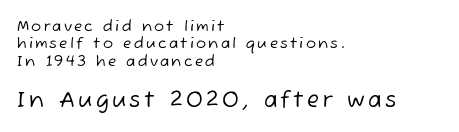
The image shows 22 px text type; set left-aligned, line spacing 1.16x, not underlined; the second (bottom) block is 1.47x larger.
